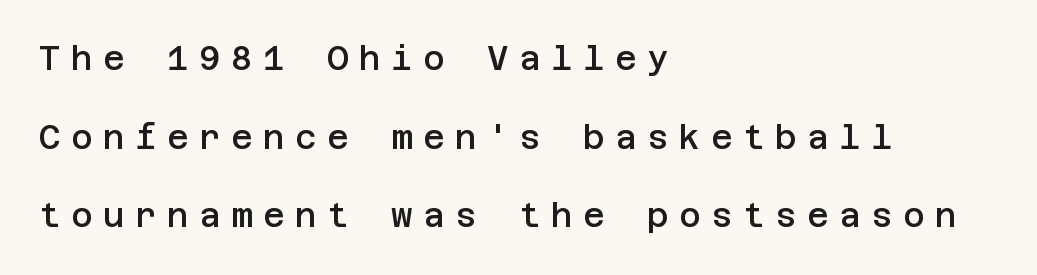
{"serif": "no", "italic": "no", "bold": "semi", "weight": "semibold", "width": "normal", "stroke_contrast": "low", "x_height": "large", "underline": "no", "align": "left", "line_spacing": "loose", "line_spacing_ratio": 2.38, "letter_spacing": "wide", "letter_spacing_em": 0.32, "glyph_px": 33}
